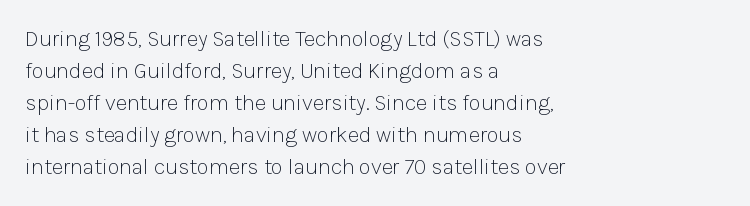
{"italic": "no", "bold": "no", "underline": "no", "align": "left", "line_spacing": "normal", "line_spacing_ratio": 1.46, "letter_spacing": "normal", "letter_spacing_em": 0.0, "glyph_px": 22}
